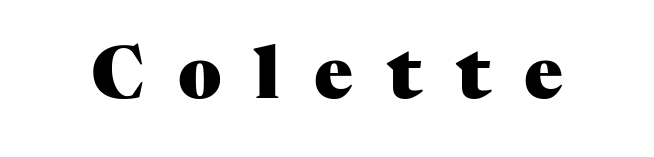
The image shows 72 px heavy serif type, upright; set unusually wide letter spacing (+0.47 em), not underlined; medium stroke contrast and a medium x-height.
